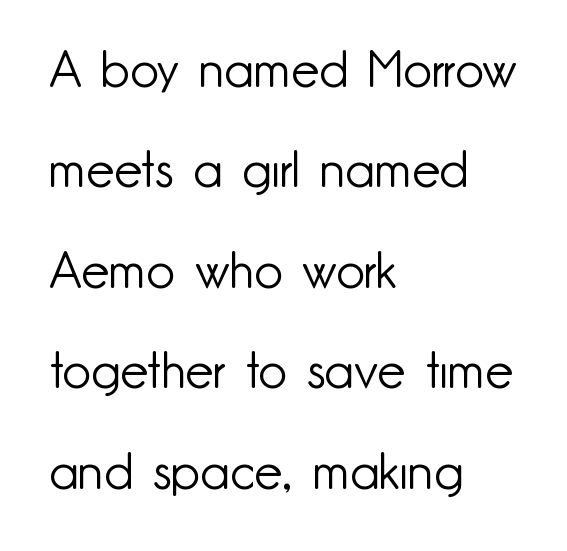
The image shows 50 px light sans-serif type, upright; set left-aligned, loose line spacing (2.01x), normal letter spacing, not underlined; low stroke contrast and a small x-height.
